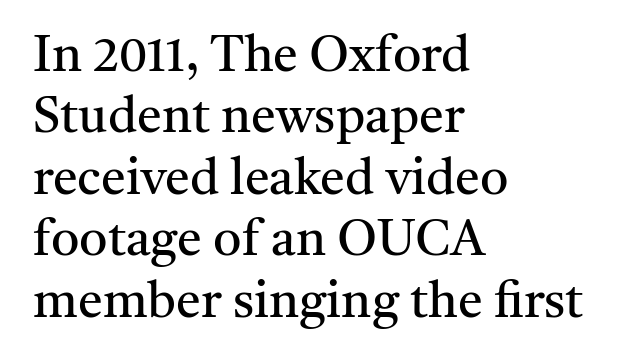
{"serif": "yes", "italic": "no", "bold": "no", "weight": "regular", "width": "normal", "stroke_contrast": "medium", "x_height": "medium", "monospaced": "no", "underline": "no", "align": "left", "line_spacing_ratio": 1.23, "letter_spacing": "normal", "letter_spacing_em": 0.0, "glyph_px": 50}
